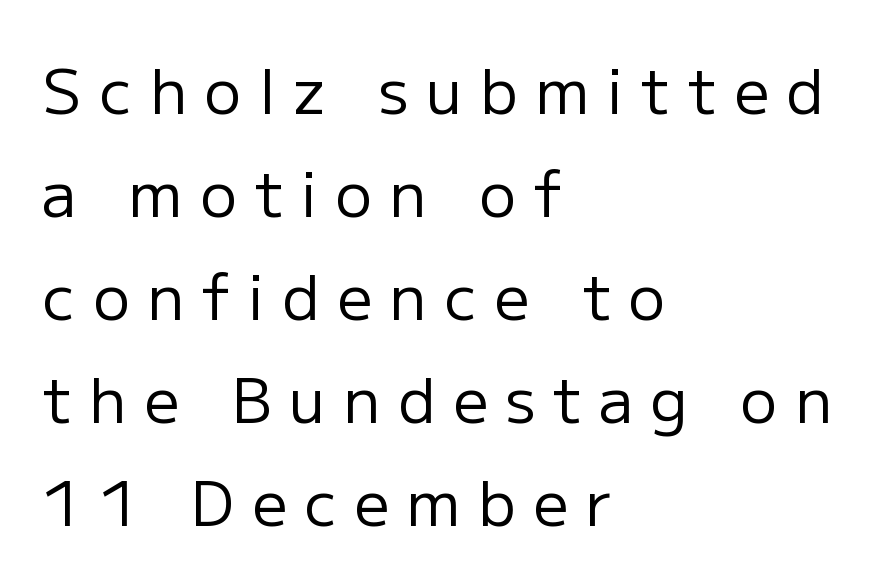
The image shows 62 px regular-weight sans-serif type, upright; set left-aligned, normal line spacing (1.66x), unusually wide letter spacing (+0.28 em), not underlined; low stroke contrast and a medium x-height.
